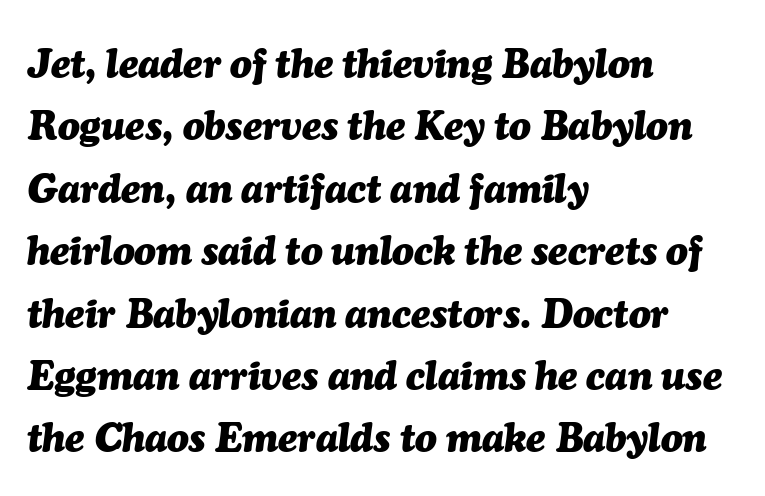
Letter spacing: default. Regular leading. The space directly below the letters is spotless. Is this a fixed-width face? No — the glyphs have proportional, varying widths.
